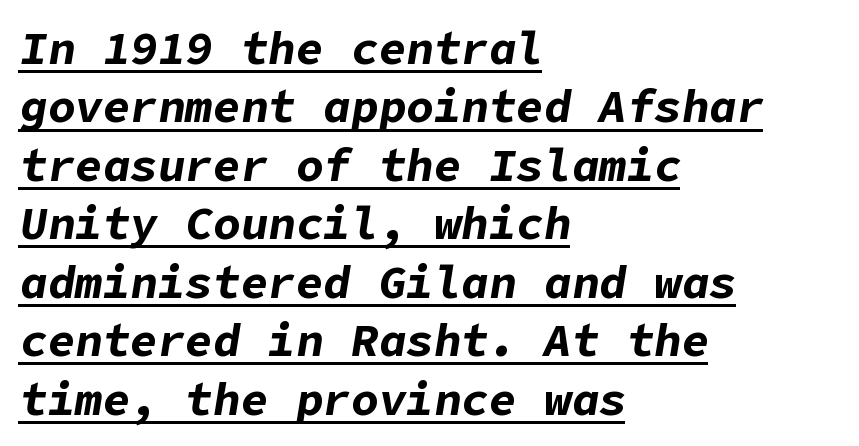
The image shows 46 px bold type, italic (leaning right); set left-aligned, normal line spacing (1.27x), normal letter spacing, underlined; low stroke contrast and a medium x-height.
